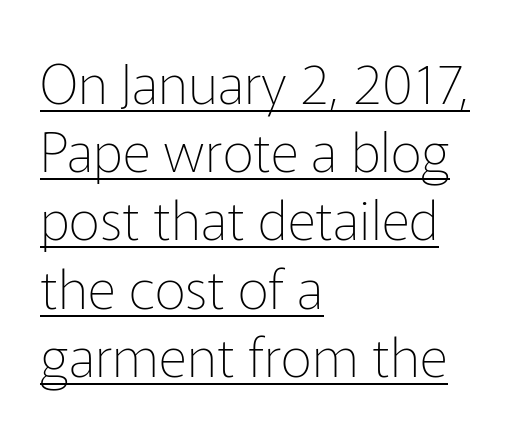
Q: Is the text bold? A: No.
Q: Is the text italic (slanted)? A: No, it is upright.
Q: Is the typeface a serif or a sans-serif typeface? A: Sans-serif.
Q: Is the text underlined? A: Yes.
Q: How is the paragraph aligned? A: Left-aligned.
Q: Is the spacing between letters normal or unusually wide? A: Normal.
Q: Width (condensed, normal, or wide)? A: Normal.
Q: Stroke contrast? A: Low.
Q: x-height? A: Medium.
Q: Monospaced? A: No.
